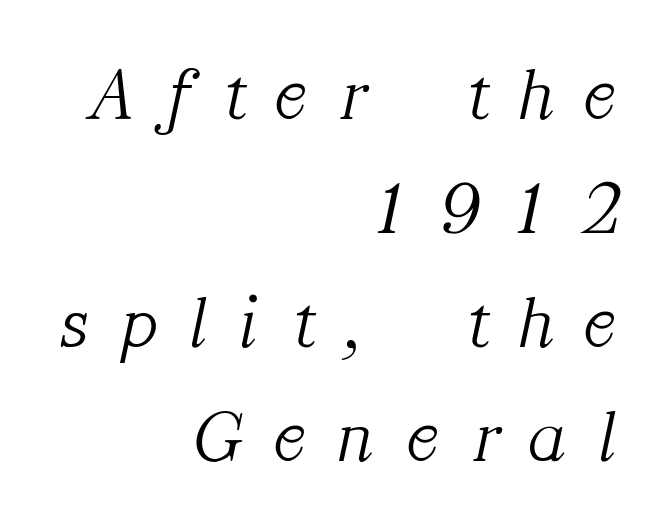
Q: Is the text bold? A: No.
Q: Is the text italic (slanted)? A: Yes, it leans right by about 12 degrees.
Q: Is the typeface a serif or a sans-serif typeface? A: Serif.
Q: Is the text underlined? A: No.
Q: How is the paragraph aligned? A: Right-aligned.
Q: Is the spacing between letters normal or unusually wide? A: Unusually wide.
Q: Is the spacing between lines tight, normal or loose? A: Normal.
Q: Width (condensed, normal, or wide)? A: Normal.
Q: Stroke contrast? A: Medium.
Q: x-height? A: Medium.
Q: Monospaced? A: No.
